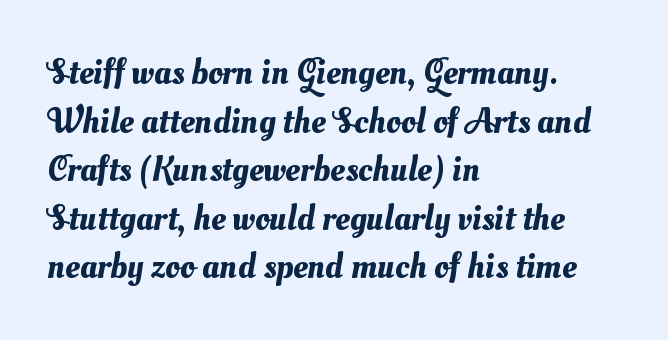
Q: Is the text underlined? A: No.
Q: How is the paragraph aligned? A: Left-aligned.
Q: Is the spacing between letters normal or unusually wide? A: Normal.
Q: Is the spacing between lines tight, normal or loose? A: Normal.
Q: Width (condensed, normal, or wide)? A: Normal.
Q: Stroke contrast? A: Medium.
Q: x-height? A: Small.
Q: Monospaced? A: No.
